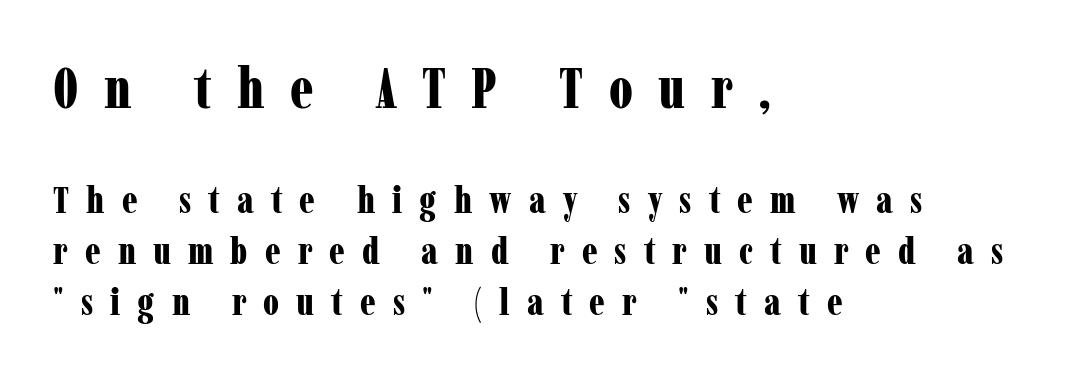
This sample has the flowing, uneven cadence of proportional lettering. Casual observation: everything's shoved over to the left. Size hierarchy here favors the leading block over the trailing one. Posture: vertical.
